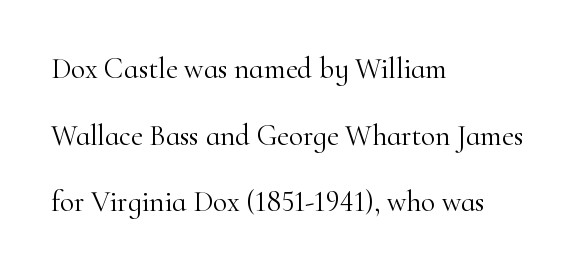
{"serif": "yes", "italic": "no", "bold": "no", "weight": "light", "width": "normal", "stroke_contrast": "high", "x_height": "small", "monospaced": "no", "underline": "no", "align": "left", "line_spacing": "loose", "line_spacing_ratio": 2.3, "letter_spacing": "normal", "letter_spacing_em": 0.0, "glyph_px": 29}
